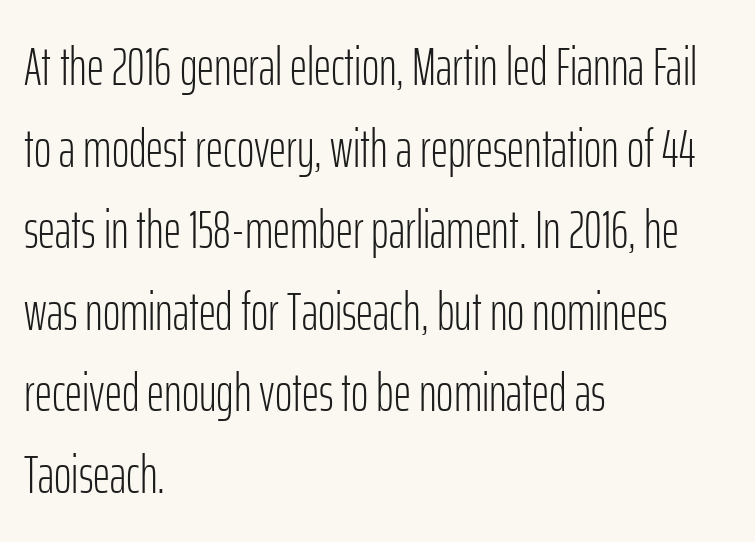
The image shows 53 px light, condensed sans-serif type, upright; set left-aligned, normal line spacing (1.54x), normal letter spacing, not underlined; low stroke contrast and a medium x-height.
